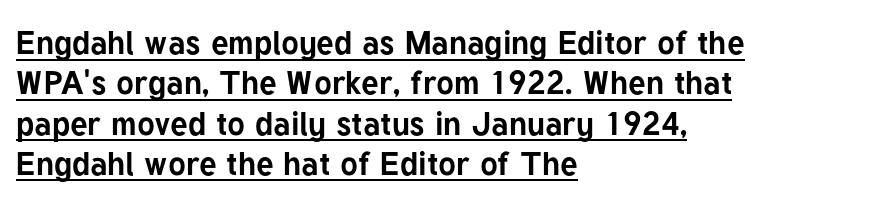
Q: Is the text bold? A: Yes.
Q: Is the text italic (slanted)? A: No, it is upright.
Q: Is the typeface a serif or a sans-serif typeface? A: Sans-serif.
Q: Is the text underlined? A: Yes.
Q: How is the paragraph aligned? A: Left-aligned.
Q: Is the spacing between letters normal or unusually wide? A: Normal.
Q: Width (condensed, normal, or wide)? A: Normal.
Q: Stroke contrast? A: Low.
Q: x-height? A: Medium.
Q: Monospaced? A: No.
